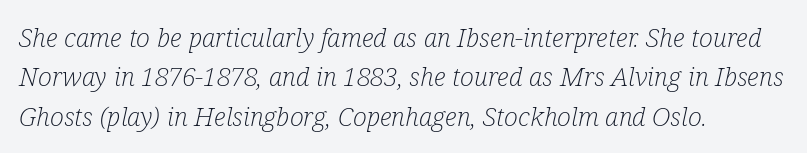
The image shows 26 px text type, italic (leaning right); set left-aligned, normal line spacing (1.51x), normal letter spacing, not underlined.
